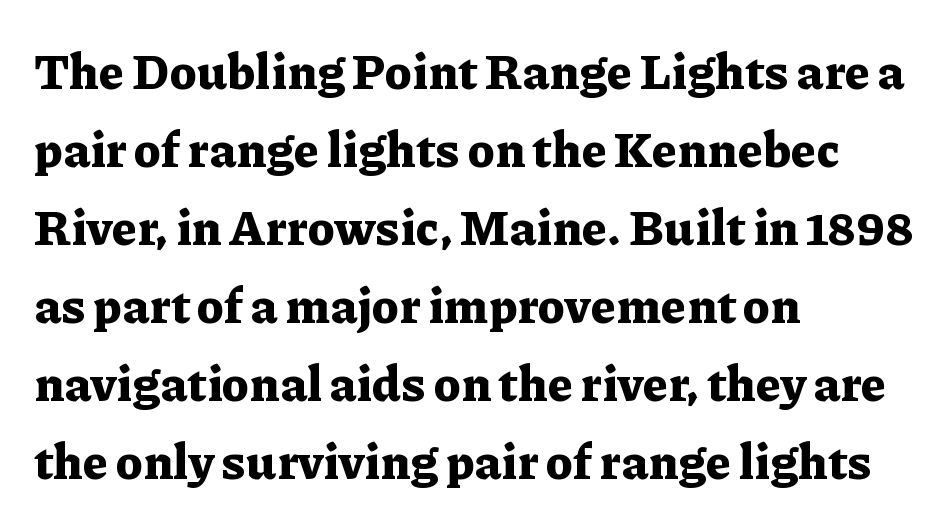
Q: Is the text bold? A: Yes.
Q: Is the text italic (slanted)? A: No, it is upright.
Q: Is the typeface a serif or a sans-serif typeface? A: Serif.
Q: Is the text underlined? A: No.
Q: How is the paragraph aligned? A: Left-aligned.
Q: Is the spacing between letters normal or unusually wide? A: Normal.
Q: Is the spacing between lines tight, normal or loose? A: Normal.
Q: Width (condensed, normal, or wide)? A: Normal.
Q: Stroke contrast? A: Low.
Q: x-height? A: Medium.
Q: Monospaced? A: No.
